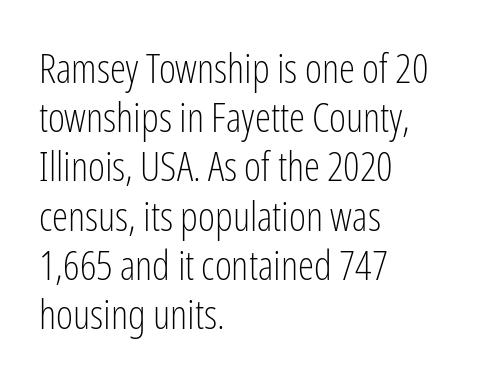
{"serif": "no", "italic": "no", "bold": "no", "weight": "light", "width": "condensed", "stroke_contrast": "low", "x_height": "medium", "monospaced": "no", "underline": "no", "align": "left", "line_spacing_ratio": 1.2, "letter_spacing": "normal", "letter_spacing_em": 0.0, "glyph_px": 41}
